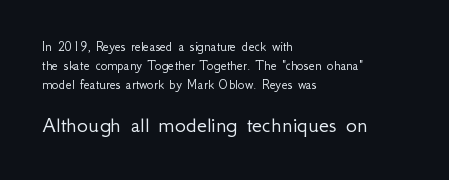
The weight would be labelled regular, book, light, or lighter still. The letters sit at their default tracking, neither squeezed nor spread. The rag falls on the right side of this text block. The leading is moderate, giving the passage an even texture.
